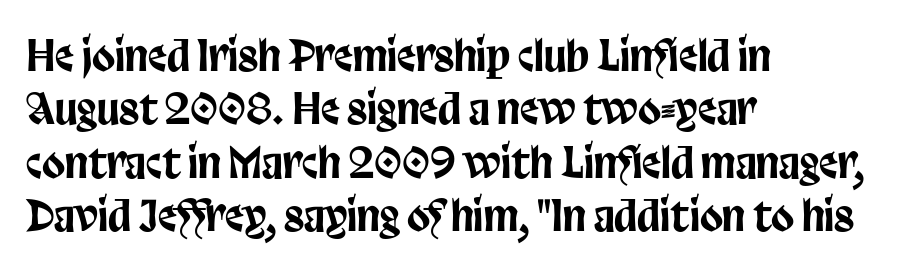
Q: Is the text italic (slanted)? A: No, it is upright.
Q: Is the typeface a serif or a sans-serif typeface? A: Sans-serif.
Q: Is the text underlined? A: No.
Q: How is the paragraph aligned? A: Left-aligned.
Q: Is the spacing between letters normal or unusually wide? A: Normal.
Q: Is the spacing between lines tight, normal or loose? A: Normal.
Q: Width (condensed, normal, or wide)? A: Condensed.
Q: Stroke contrast? A: Low.
Q: x-height? A: Large.
Q: Monospaced? A: No.
